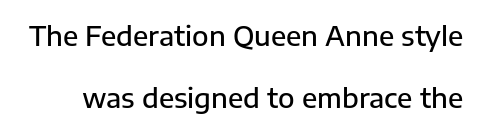
Q: Is the text bold? A: Semi-bold.
Q: Is the text italic (slanted)? A: No, it is upright.
Q: Is the text underlined? A: No.
Q: Is the spacing between letters normal or unusually wide? A: Normal.
Q: Is the spacing between lines tight, normal or loose? A: Loose.
